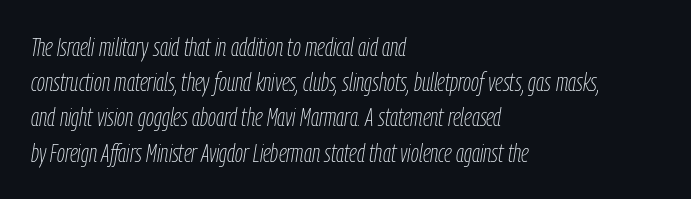
The image shows 25 px text type, italic (leaning right); set left-aligned, normal line spacing (1.41x), normal letter spacing, not underlined.
